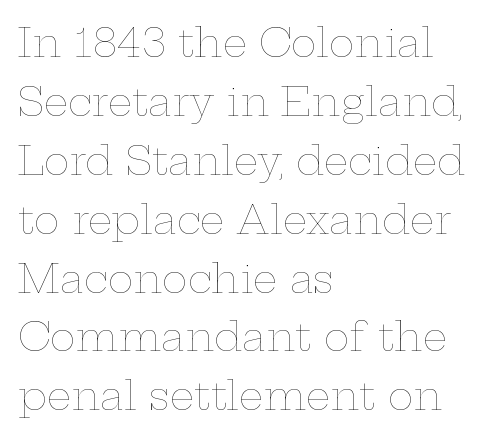
{"italic": "no", "bold": "no", "weight": "thin", "width": "wide", "stroke_contrast": "low", "x_height": "medium", "monospaced": "no", "underline": "no", "align": "left", "line_spacing": "normal", "line_spacing_ratio": 1.51, "letter_spacing": "normal", "letter_spacing_em": 0.0, "glyph_px": 39}
